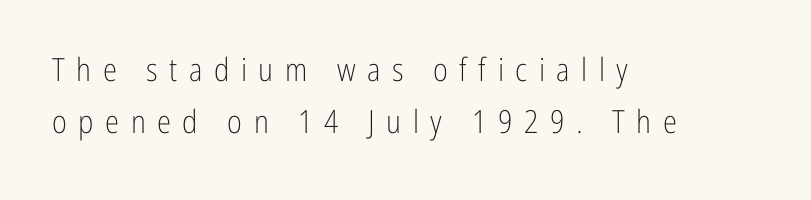
Where is the straight margin? On the left. Each word looks stretched out because of the extra space between its letters. When letters stand straight like this, we call the style roman or upright. This reads as an unemphasized weight, regular at the heaviest. The passage shown is typed in a proportional face where columns would drift. Summary of vertical rhythm: regular, with standard interline spacing.
